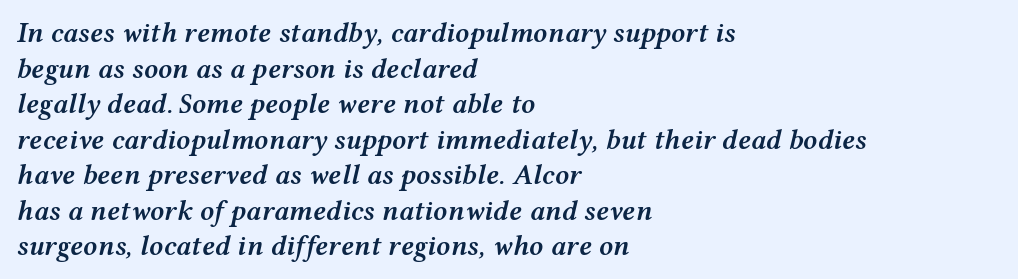
{"italic": "yes", "lean": "right", "slant_degrees": 12, "bold": "semi", "weight": "semibold", "width": "wide", "stroke_contrast": "medium", "x_height": "medium", "monospaced": "no", "underline": "no", "align": "left", "line_spacing": "normal", "line_spacing_ratio": 1.27, "letter_spacing": "normal", "letter_spacing_em": 0.0, "glyph_px": 28}
